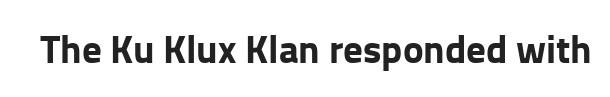
The image shows 39 px bold sans-serif type, upright; set normal letter spacing, not underlined; low stroke contrast and a medium x-height.
